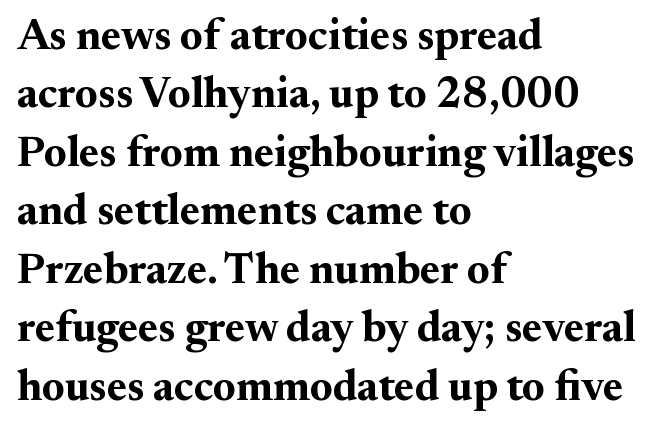
Between one letter and the next there's only the usual sliver of space. Small tapered or slab feet sit at the stroke ends, so this counts as serif. Plain, unruled lines of type. Italic? Not at all — the glyphs are vertical.
